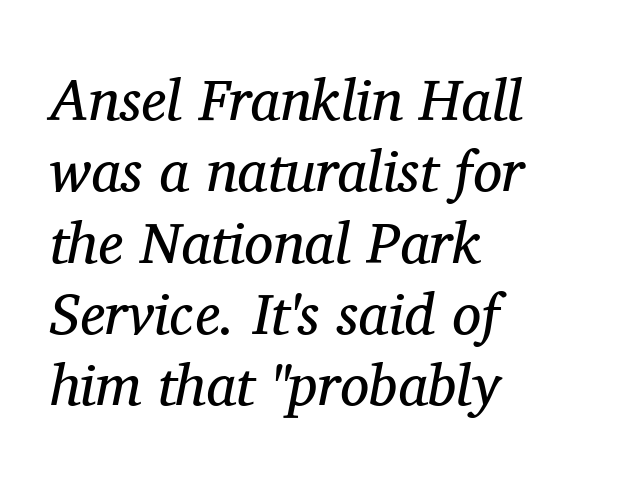
No heavy texture on the line: the type isn't bold. Old-style or modern, the face here clearly has serifs. The paragraph shown leans on its left margin. This is oblique type, the kind used for emphasis or titles.
